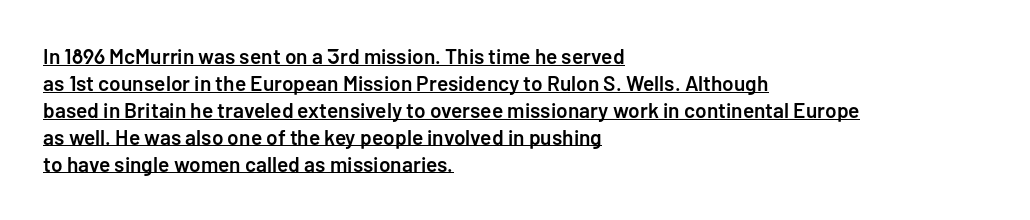
The image shows 21 px text type, upright; set left-aligned, normal line spacing (1.28x), normal letter spacing, underlined.
